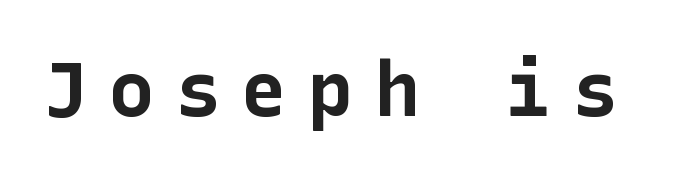
The image shows 76 px bold sans-serif type, upright; set unusually wide letter spacing (+0.27 em), not underlined; low stroke contrast and a medium x-height.
